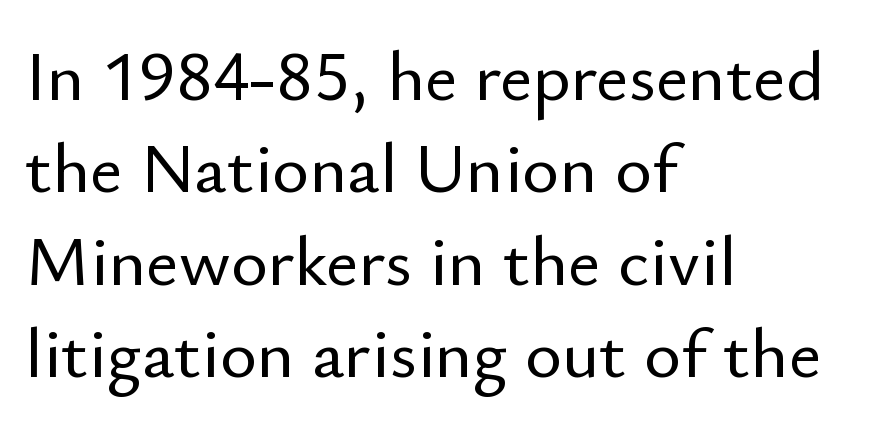
Q: Is the text italic (slanted)? A: No, it is upright.
Q: Is the typeface a serif or a sans-serif typeface? A: Sans-serif.
Q: Is the text underlined? A: No.
Q: How is the paragraph aligned? A: Left-aligned.
Q: Is the spacing between letters normal or unusually wide? A: Normal.
Q: Is the spacing between lines tight, normal or loose? A: Normal.
Q: Width (condensed, normal, or wide)? A: Normal.
Q: Stroke contrast? A: Low.
Q: x-height? A: Small.
Q: Monospaced? A: No.
